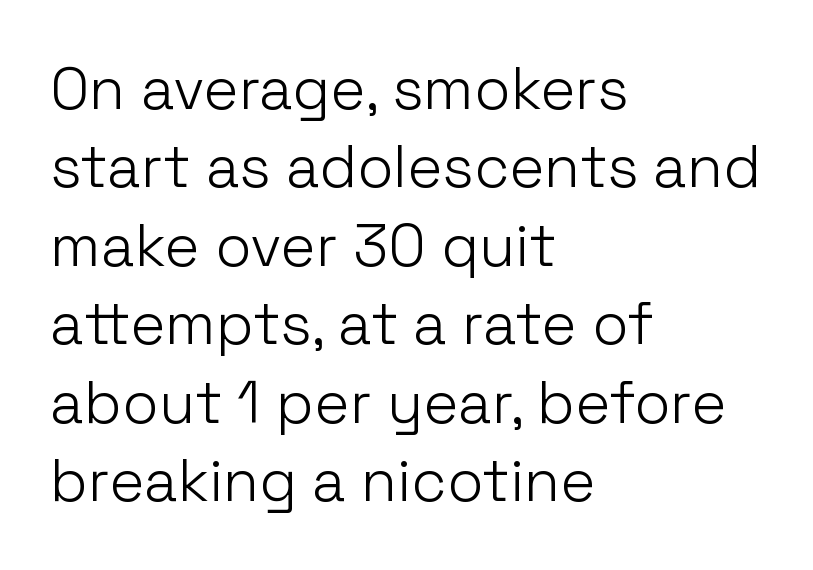
The rendering uses a moderate line-height, typical for paragraphs. What stands out about the letter spacing? Nothing — it is the standard amount. Leftover space on each line is placed entirely after the last word. The passage shown is typed in a proportional face where columns would drift. Posture: vertical. Quick note: underline off.
